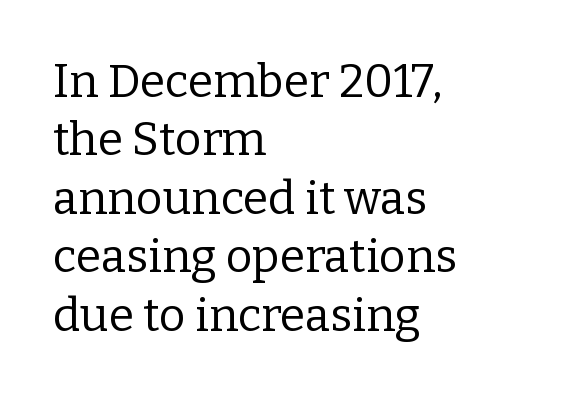
Each line starts at the same left margin while the right side varies. Serif or sans? Serif — the stroke terminals have little feet. Does the leading feel generous? No, just average. Do the characters align in a grid? No, the font is proportional. The words here are not underlined. Characters follow at the spacing the type designer built in.
